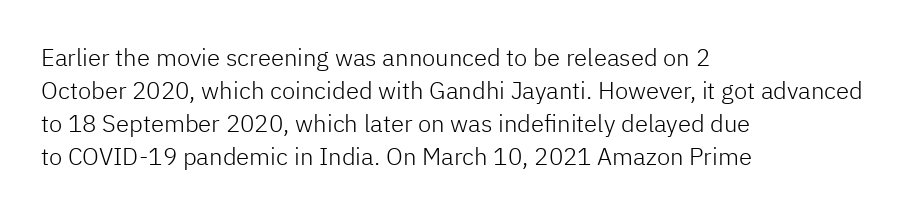
Horizontally, the lines are justified to the leading edge only. A roman cut, with each character standing at attention. The lines sit at an ordinary, default distance from one another. The font sits on the lighter half of the weight spectrum, regular included. Just letters on the line, the space beneath them empty. Standard letterfit; no display-style spreading of the glyphs.
